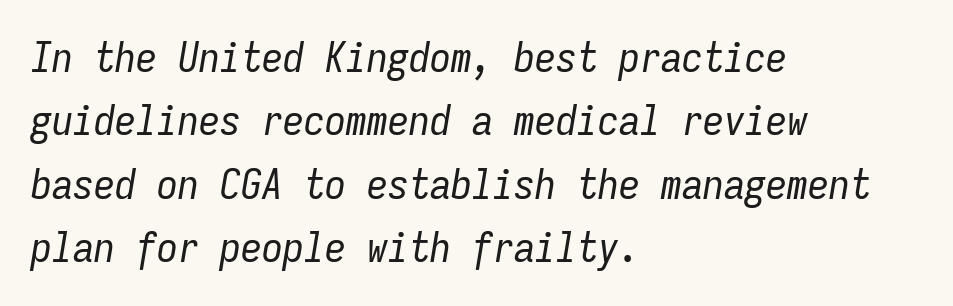
Q: Is the text bold? A: No.
Q: Is the text italic (slanted)? A: Yes, it leans right by about 9 degrees.
Q: Is the text underlined? A: No.
Q: How is the paragraph aligned? A: Left-aligned.
Q: Is the spacing between letters normal or unusually wide? A: Normal.
Q: Is the spacing between lines tight, normal or loose? A: Normal.
Q: Width (condensed, normal, or wide)? A: Condensed.
Q: Stroke contrast? A: Low.
Q: x-height? A: Medium.
Q: Monospaced? A: Yes.
